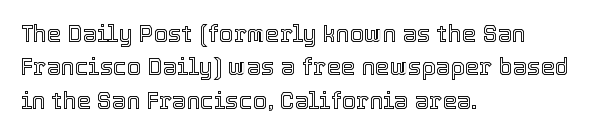
The image shows 23 px text type, upright; set left-aligned, normal line spacing (1.45x), normal letter spacing, not underlined.
